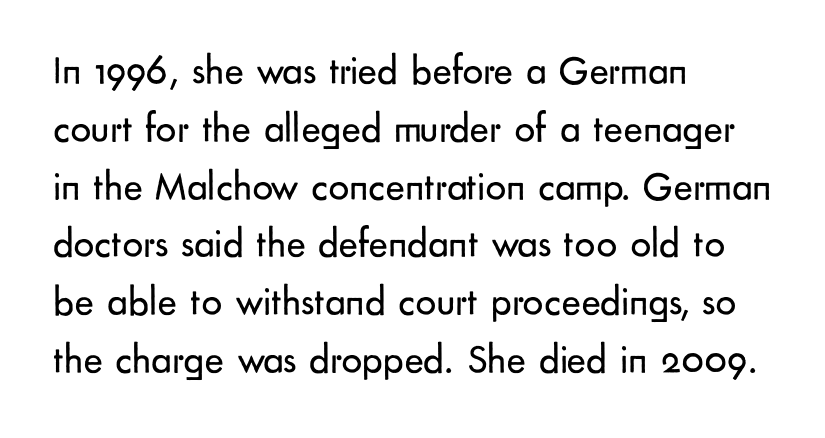
{"serif": "no", "italic": "no", "bold": "no", "weight": "regular", "width": "normal", "stroke_contrast": "low", "x_height": "small", "monospaced": "no", "underline": "no", "align": "left", "line_spacing": "normal", "line_spacing_ratio": 1.41, "letter_spacing": "normal", "letter_spacing_em": 0.0, "glyph_px": 41}
